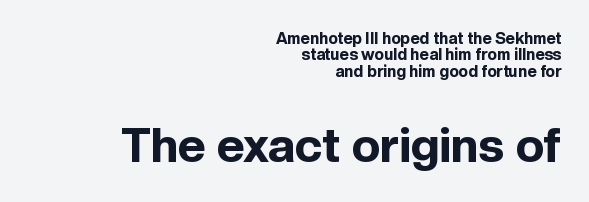
Q: Is the text bold? A: Yes.
Q: Is the text italic (slanted)? A: No, it is upright.
Q: Is the typeface a serif or a sans-serif typeface? A: Sans-serif.
Q: Is the text underlined? A: No.
Q: How is the paragraph aligned? A: Right-aligned.
Q: Is the spacing between letters normal or unusually wide? A: Normal.
Q: Is the spacing between lines tight, normal or loose? A: Tight.
Q: Which block of text is set in a larger size, the first (top) or the second (bottom)? A: The second (bottom) one.
Q: Width (condensed, normal, or wide)? A: Normal.
Q: x-height? A: Medium.
Q: Monospaced? A: No.
